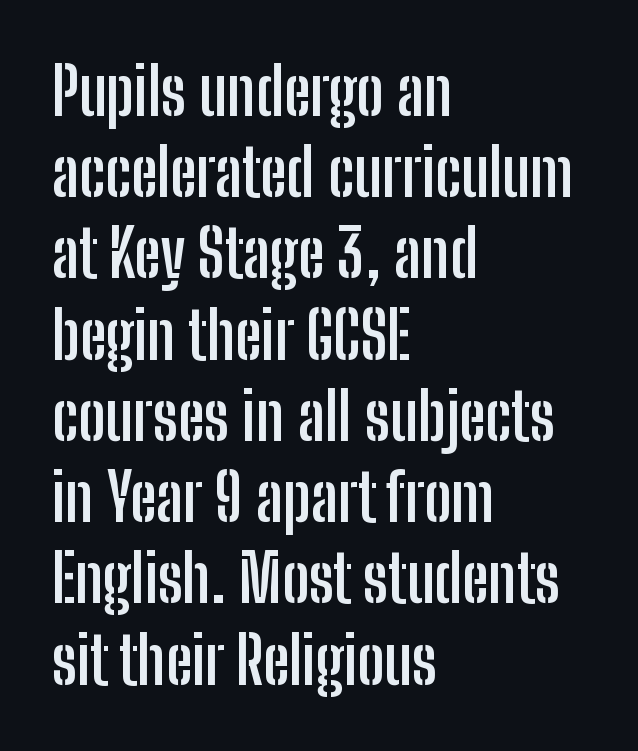
When letters stand straight like this, we call the style roman or upright. A dark, heavy texture on the line: the type is bold. Do the characters align in a grid? No, the font is proportional. Nope, no serifs anywhere on these letters.
